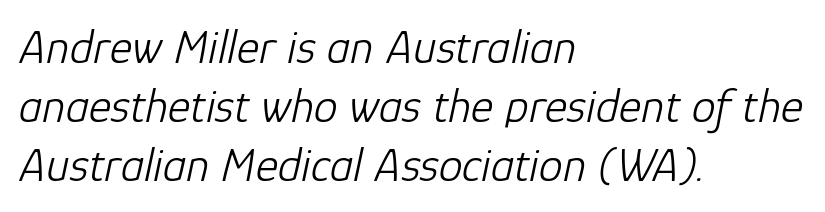
Q: Is the text bold? A: No.
Q: Is the text italic (slanted)? A: Yes, it leans right by about 12 degrees.
Q: Is the text underlined? A: No.
Q: How is the paragraph aligned? A: Left-aligned.
Q: Is the spacing between letters normal or unusually wide? A: Normal.
Q: Width (condensed, normal, or wide)? A: Normal.
Q: Stroke contrast? A: Low.
Q: x-height? A: Medium.
Q: Monospaced? A: No.
